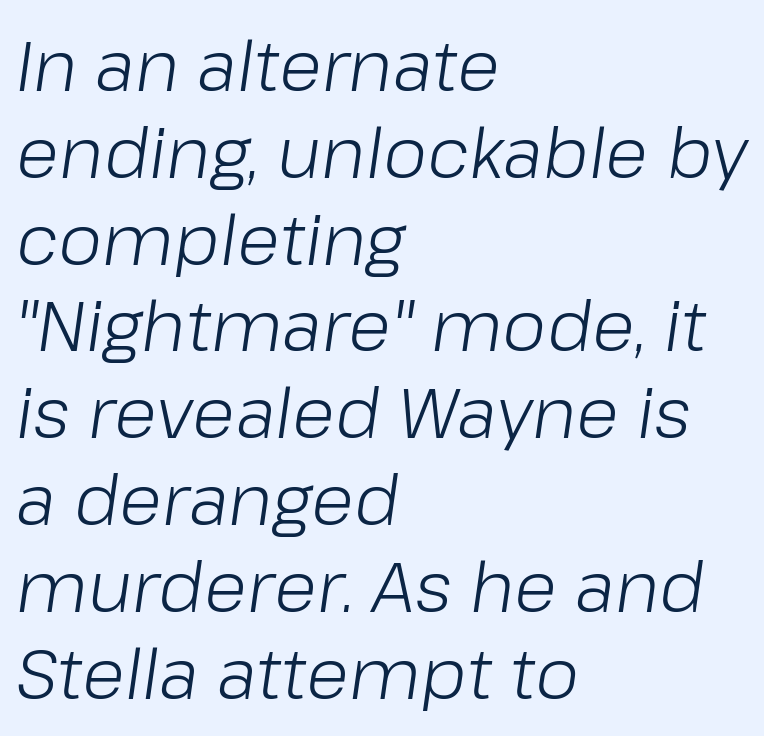
{"italic": "yes", "lean": "right", "slant_degrees": 8, "bold": "no", "weight": "light", "width": "normal", "stroke_contrast": "low", "x_height": "medium", "monospaced": "no", "underline": "no", "align": "left", "line_spacing_ratio": 1.24, "letter_spacing": "normal", "letter_spacing_em": 0.0, "glyph_px": 70}
